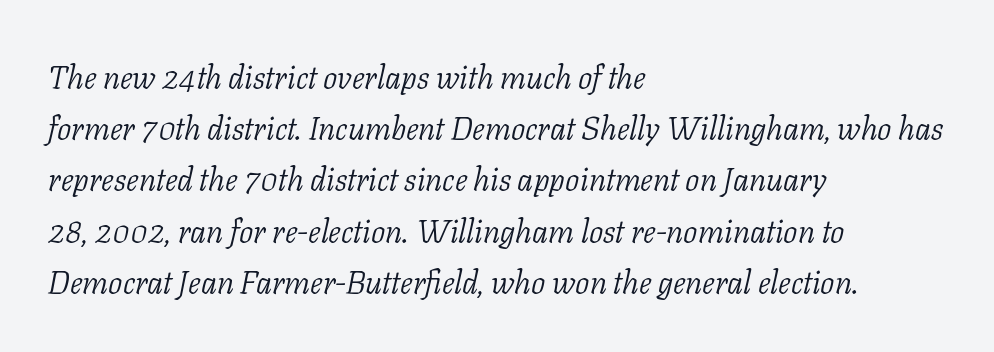
The image shows 32 px light serif type, italic (leaning right); set left-aligned, normal line spacing (1.6x), normal letter spacing, not underlined; low stroke contrast and a medium x-height.
